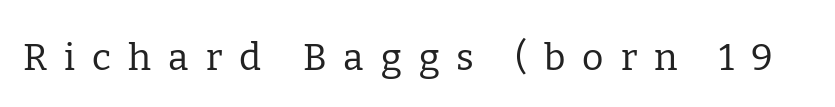
Weight class: somewhere from thin through regular. No italicization has been applied; the sample stays upright. A serif font was chosen for this passage. Spacing between characters has been opened up far beyond the box default. You could not count columns in this text — the font is proportionally spaced. Descenders hang freely into open space.
